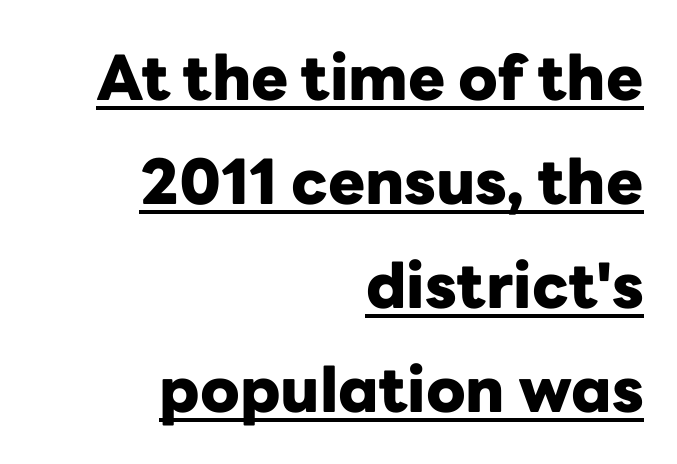
{"serif": "no", "italic": "no", "bold": "yes", "weight": "heavy", "width": "normal", "stroke_contrast": "low", "x_height": "medium", "monospaced": "no", "underline": "yes", "align": "right", "line_spacing": "normal", "line_spacing_ratio": 1.68, "letter_spacing": "normal", "letter_spacing_em": 0.0, "glyph_px": 62}
